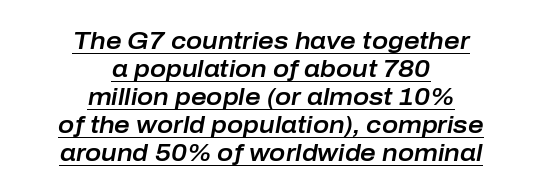
The image shows 24 px text type, italic (leaning right); set centered, line spacing 1.17x, normal letter spacing, underlined.
